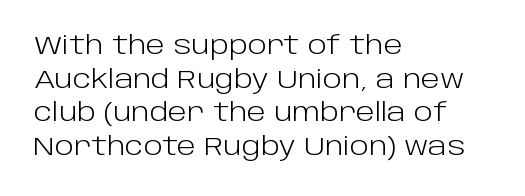
The image shows 25 px text type, upright; set left-aligned, normal line spacing (1.35x), normal letter spacing, not underlined.
